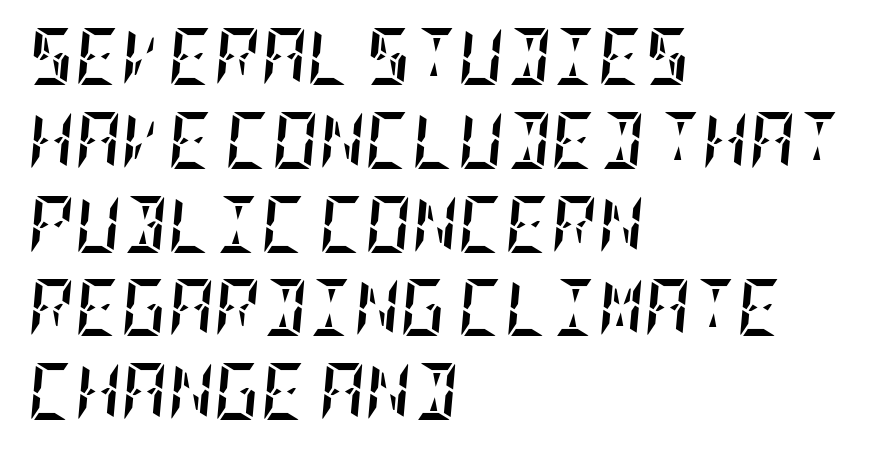
The image shows 57 px semibold, condensed type, italic (leaning right); set left-aligned, normal line spacing (1.47x), normal letter spacing, not underlined; low stroke contrast and a large x-height.
